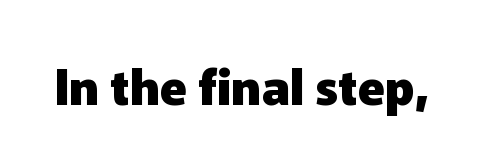
{"serif": "no", "italic": "no", "bold": "yes", "weight": "heavy", "width": "normal", "stroke_contrast": "low", "x_height": "medium", "monospaced": "no", "underline": "no", "letter_spacing": "normal", "letter_spacing_em": 0.0, "glyph_px": 49}
